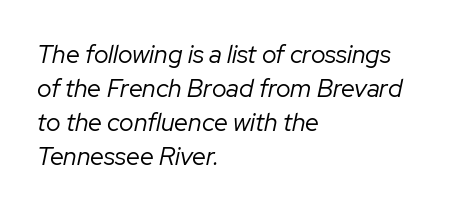
Q: Is the text bold? A: No.
Q: Is the text italic (slanted)? A: Yes, it leans right by about 12 degrees.
Q: Is the text underlined? A: No.
Q: How is the paragraph aligned? A: Left-aligned.
Q: Is the spacing between letters normal or unusually wide? A: Normal.
Q: Is the spacing between lines tight, normal or loose? A: Normal.
